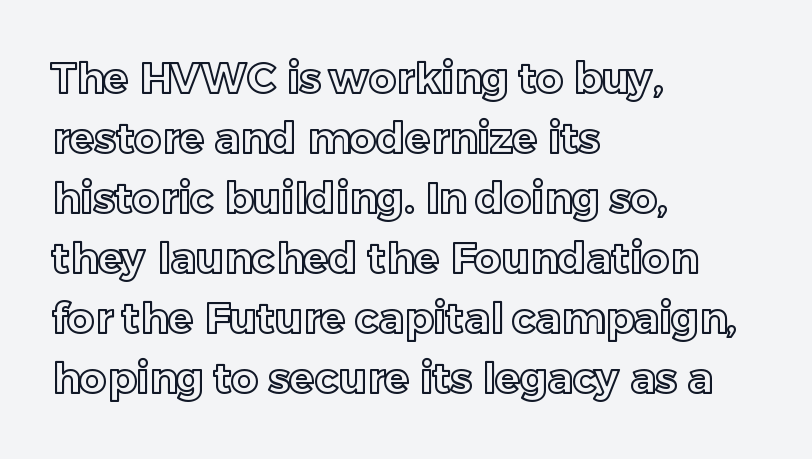
Q: Is the text italic (slanted)? A: No, it is upright.
Q: Is the text underlined? A: No.
Q: How is the paragraph aligned? A: Left-aligned.
Q: Is the spacing between letters normal or unusually wide? A: Normal.
Q: Is the spacing between lines tight, normal or loose? A: Normal.
Q: Width (condensed, normal, or wide)? A: Normal.
Q: x-height? A: Medium.
Q: Monospaced? A: No.
